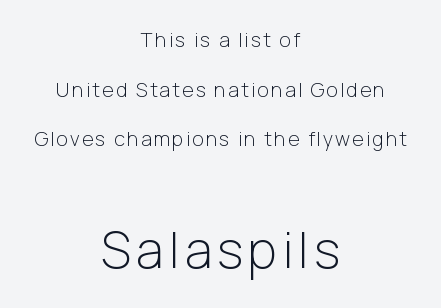
Vertical stems look standard width or narrower in stroke. The baseline area is clear. Each line is balanced around a shared central axis. This is roman type, the default non-slanted kind. The following chunk of copy outweighs the initial chunk in type size.
